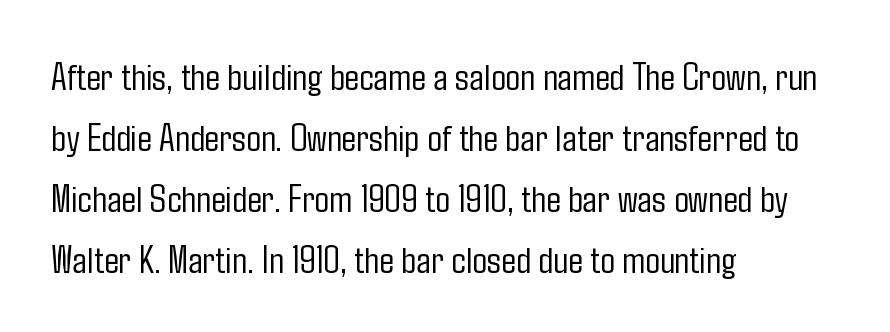
The image shows 39 px light, condensed sans-serif type, upright; set left-aligned, normal line spacing (1.56x), normal letter spacing, not underlined; low stroke contrast and a medium x-height.
